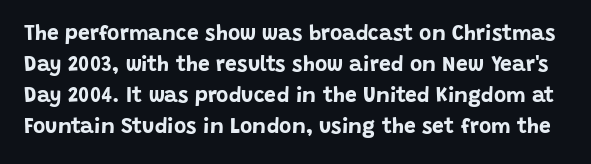
Each row of text sits above clean, open space. Designer's note — italics off, roman on. Letter spacing: default. Honestly, the row spacing looks completely unremarkable. Pretty heavy lettering here — definitely bold.
